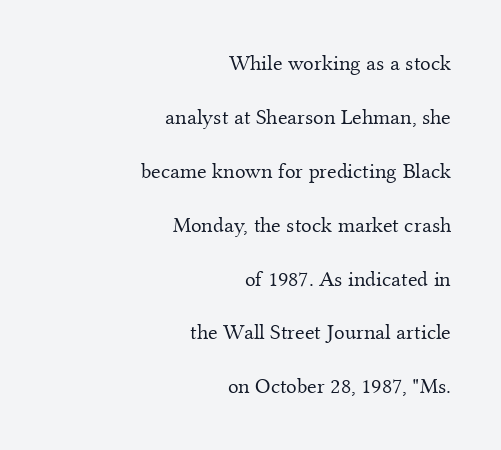
{"italic": "no", "bold": "no", "underline": "no", "align": "right", "line_spacing": "loose", "line_spacing_ratio": 2.45, "letter_spacing": "normal", "letter_spacing_em": 0.0, "glyph_px": 22}
